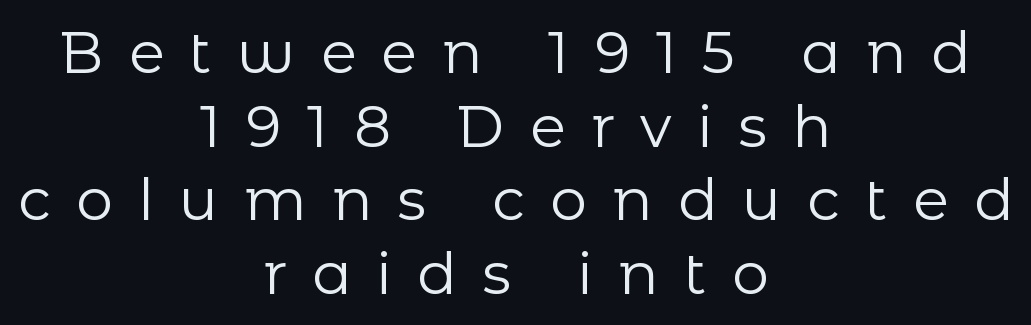
Q: Is the text bold? A: No.
Q: Is the text italic (slanted)? A: No, it is upright.
Q: Is the typeface a serif or a sans-serif typeface? A: Sans-serif.
Q: Is the text underlined? A: No.
Q: How is the paragraph aligned? A: Centered.
Q: Is the spacing between letters normal or unusually wide? A: Unusually wide.
Q: Is the spacing between lines tight, normal or loose? A: Normal.
Q: Width (condensed, normal, or wide)? A: Normal.
Q: Stroke contrast? A: Low.
Q: x-height? A: Medium.
Q: Monospaced? A: No.
